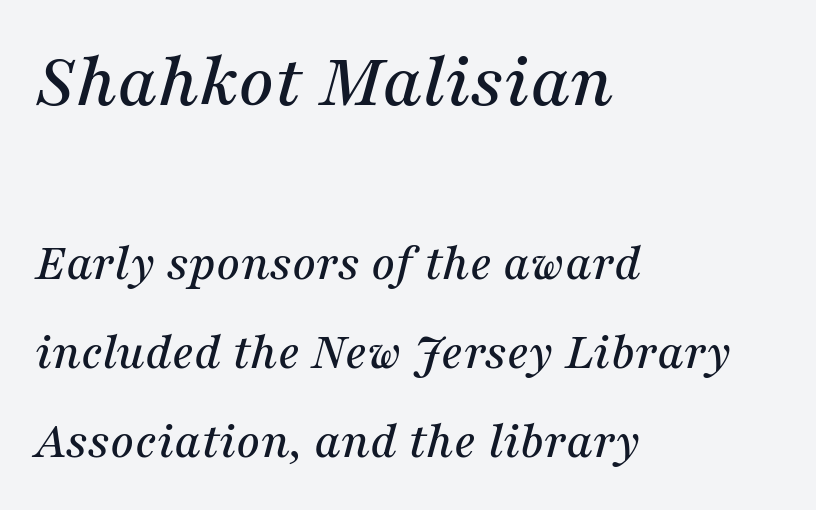
Q: Is the text italic (slanted)? A: Yes, it leans right by about 16 degrees.
Q: Is the typeface a serif or a sans-serif typeface? A: Serif.
Q: Is the text underlined? A: No.
Q: How is the paragraph aligned? A: Left-aligned.
Q: Is the spacing between letters normal or unusually wide? A: Normal.
Q: Which block of text is set in a larger size, the first (top) or the second (bottom)? A: The first (top) one.
Q: Width (condensed, normal, or wide)? A: Normal.
Q: Stroke contrast? A: Medium.
Q: x-height? A: Medium.
Q: Monospaced? A: No.
